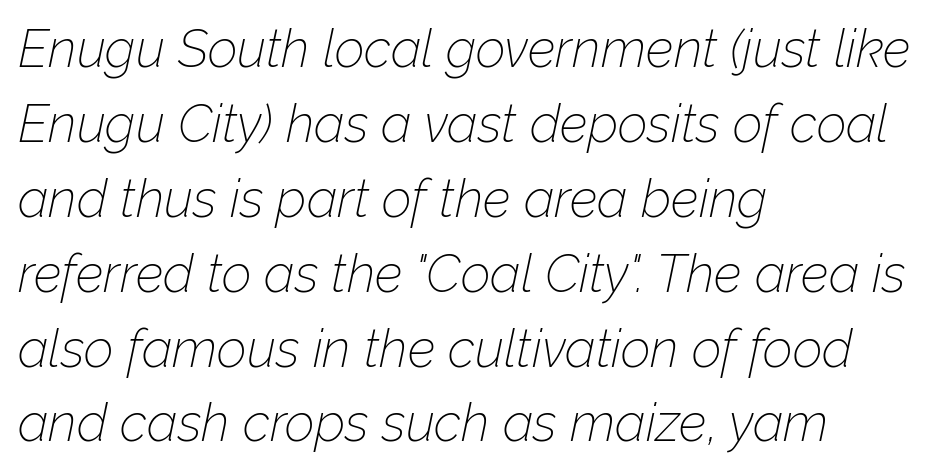
The image shows 52 px thin type, italic (leaning right); set left-aligned, normal line spacing (1.44x), normal letter spacing, not underlined; low stroke contrast and a medium x-height.
